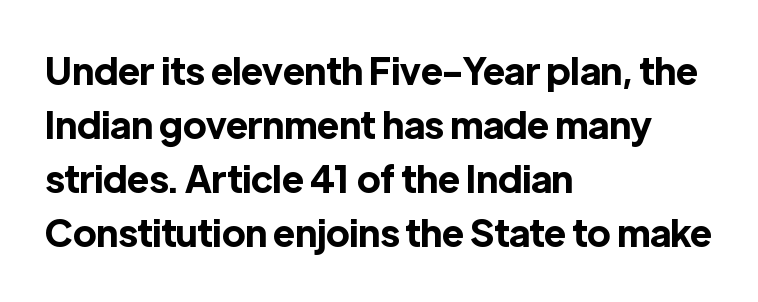
Style check: upright. The rows are spaced the way most documents space them. The glyphs in this specimen are sans serif. The rag falls on the right side of this text block.
